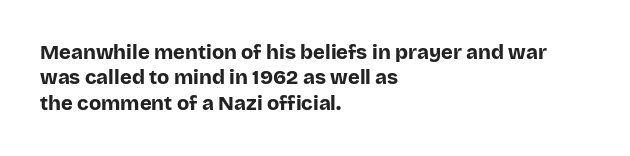
Q: Is the text bold? A: Yes.
Q: Is the text italic (slanted)? A: No, it is upright.
Q: Is the text underlined? A: No.
Q: How is the paragraph aligned? A: Left-aligned.
Q: Is the spacing between letters normal or unusually wide? A: Normal.
Q: Is the spacing between lines tight, normal or loose? A: Normal.
